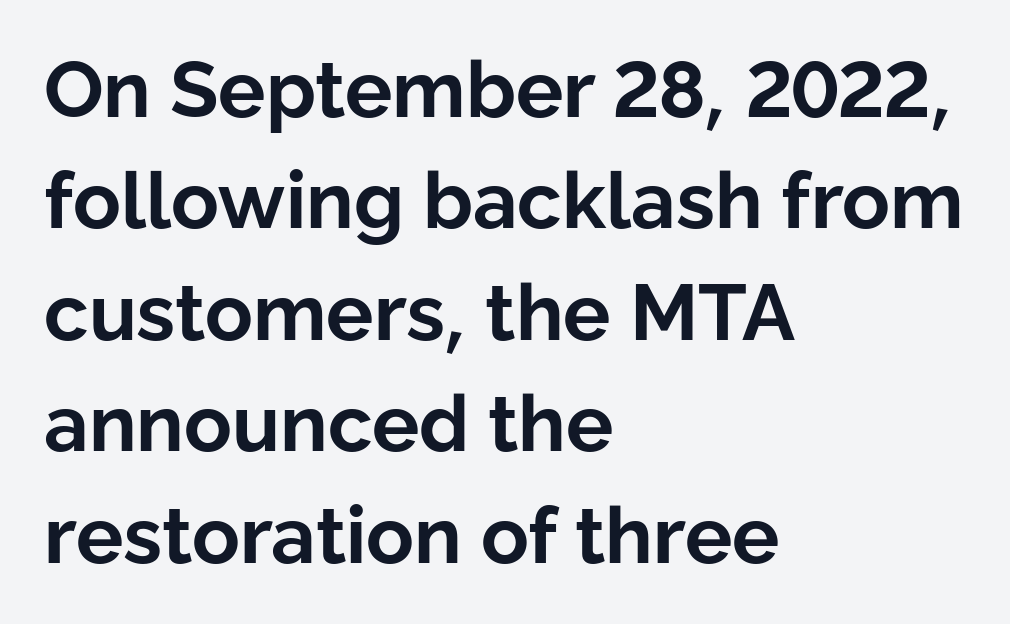
Q: Is the text bold? A: Yes.
Q: Is the text italic (slanted)? A: No, it is upright.
Q: Is the typeface a serif or a sans-serif typeface? A: Sans-serif.
Q: Is the text underlined? A: No.
Q: How is the paragraph aligned? A: Left-aligned.
Q: Is the spacing between letters normal or unusually wide? A: Normal.
Q: Is the spacing between lines tight, normal or loose? A: Normal.
Q: Width (condensed, normal, or wide)? A: Normal.
Q: Stroke contrast? A: Low.
Q: x-height? A: Medium.
Q: Monospaced? A: No.
